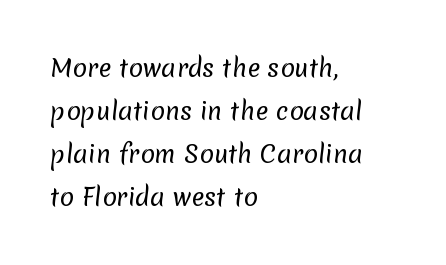
Q: Is the text bold? A: No.
Q: Is the text underlined? A: No.
Q: How is the paragraph aligned? A: Left-aligned.
Q: Is the spacing between letters normal or unusually wide? A: Normal.
